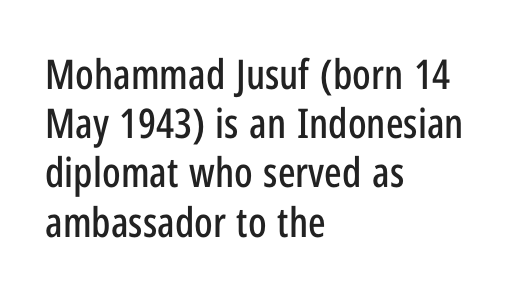
The image shows 41 px condensed sans-serif type, upright; set left-aligned, line spacing 1.2x, normal letter spacing, not underlined; low stroke contrast and a medium x-height.
